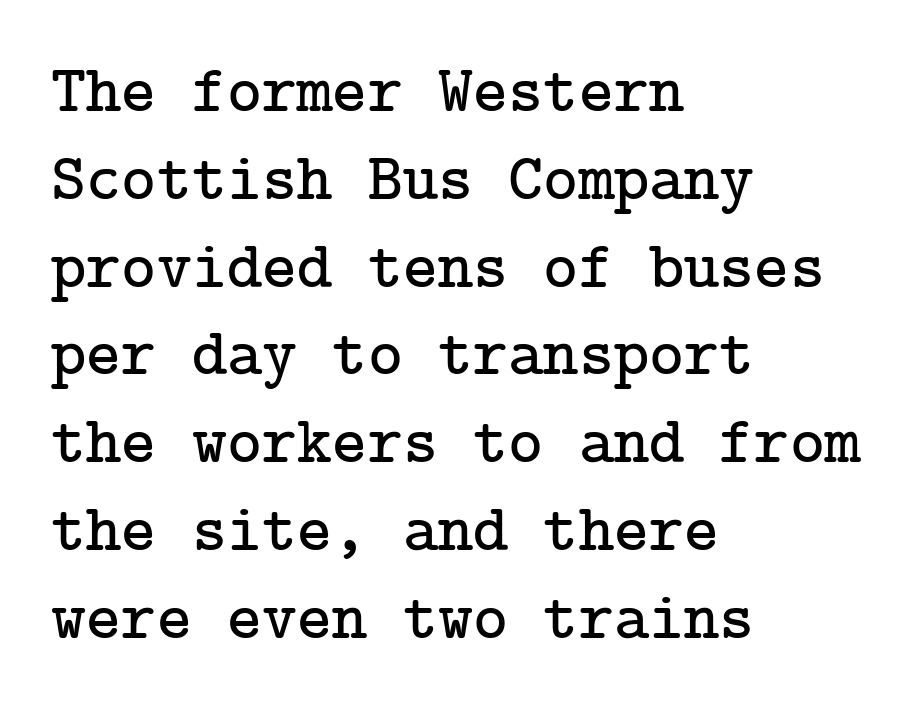
{"serif": "yes", "italic": "no", "width": "normal", "stroke_contrast": "low", "x_height": "medium", "underline": "no", "align": "left", "line_spacing": "normal", "line_spacing_ratio": 1.31, "letter_spacing": "normal", "letter_spacing_em": 0.0, "glyph_px": 67}
